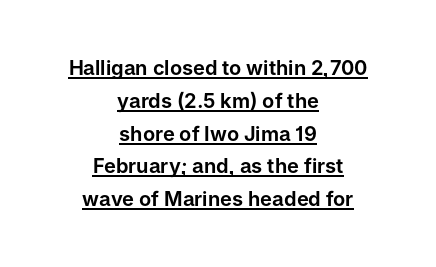
{"italic": "no", "underline": "yes", "align": "center", "line_spacing": "normal", "line_spacing_ratio": 1.64, "letter_spacing": "normal", "letter_spacing_em": 0.0, "glyph_px": 20}
